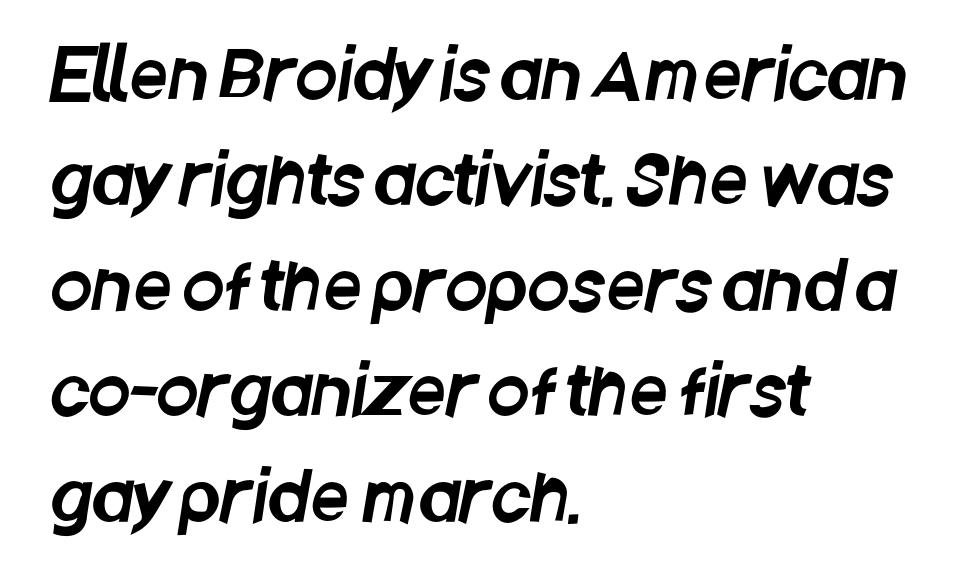
The passage shown has conventional tracking throughout. Are there feet on the stems? There aren't — it's a sans. The letters advance in unequal steps, a hallmark of proportional type. Does the leading feel generous? No, just average. Each row of text sits above clean, open space. Visually the block forms a straight wall on the left and a jagged coastline on the right.
